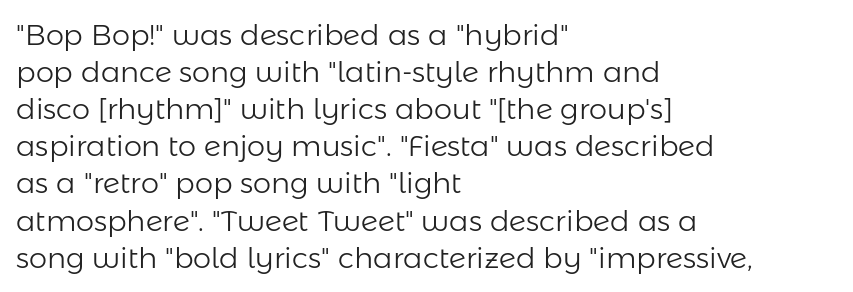
The image shows 29 px light sans-serif type, upright; set left-aligned, normal line spacing (1.28x), normal letter spacing, not underlined; low stroke contrast and a medium x-height.
